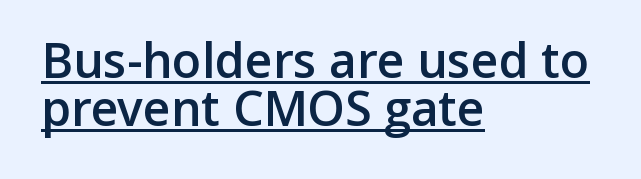
Q: Is the text bold? A: Semi-bold.
Q: Is the text italic (slanted)? A: No, it is upright.
Q: Is the typeface a serif or a sans-serif typeface? A: Sans-serif.
Q: Is the text underlined? A: Yes.
Q: How is the paragraph aligned? A: Left-aligned.
Q: Is the spacing between letters normal or unusually wide? A: Normal.
Q: Is the spacing between lines tight, normal or loose? A: Tight.
Q: Width (condensed, normal, or wide)? A: Normal.
Q: Stroke contrast? A: Low.
Q: x-height? A: Medium.
Q: Monospaced? A: No.
